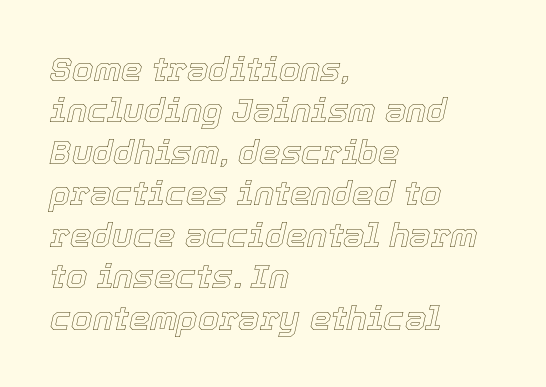
{"italic": "yes", "lean": "right", "slant_degrees": 12, "width": "normal", "x_height": "medium", "monospaced": "no", "underline": "no", "align": "left", "line_spacing_ratio": 1.22, "letter_spacing": "normal", "letter_spacing_em": 0.0, "glyph_px": 34}
